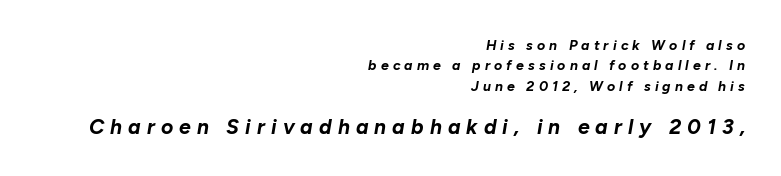
Q: Is the text bold? A: Yes.
Q: Is the text italic (slanted)? A: Yes, it leans right by about 10 degrees.
Q: Is the text underlined? A: No.
Q: How is the paragraph aligned? A: Right-aligned.
Q: Is the spacing between letters normal or unusually wide? A: Unusually wide.
Q: Is the spacing between lines tight, normal or loose? A: Normal.
Q: Which block of text is set in a larger size, the first (top) or the second (bottom)? A: The second (bottom) one.
